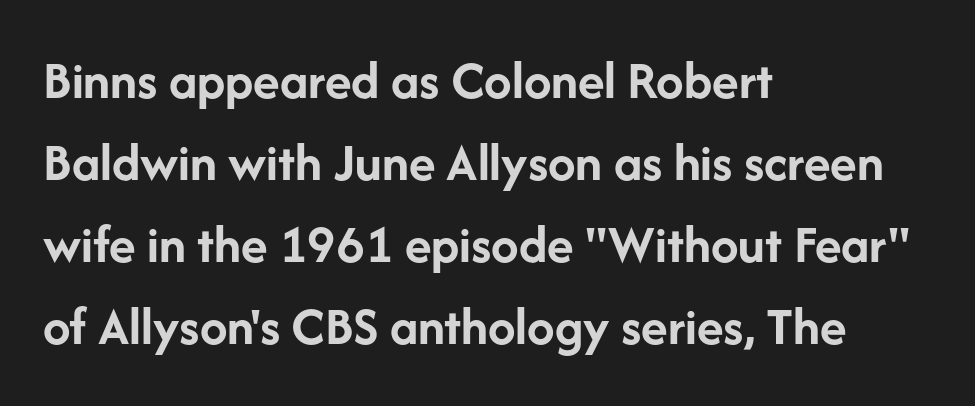
This rendering features lettering with no underline. The text block is weighted toward the left margin, trailing off unevenly rightward. The lettering holds an erect, upright posture throughout. Character widths vary here, with narrow letters taking less room than wide ones. Interline gaps are of average width in this sample. Strong, thick strokes mark this as bold type.
